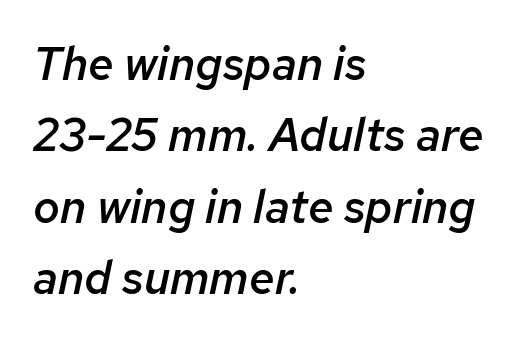
Q: Is the text bold? A: Semi-bold.
Q: Is the text italic (slanted)? A: Yes, it leans right by about 12 degrees.
Q: Is the text underlined? A: No.
Q: How is the paragraph aligned? A: Left-aligned.
Q: Is the spacing between letters normal or unusually wide? A: Normal.
Q: Is the spacing between lines tight, normal or loose? A: Normal.
Q: Width (condensed, normal, or wide)? A: Normal.
Q: Stroke contrast? A: Low.
Q: x-height? A: Medium.
Q: Monospaced? A: No.
